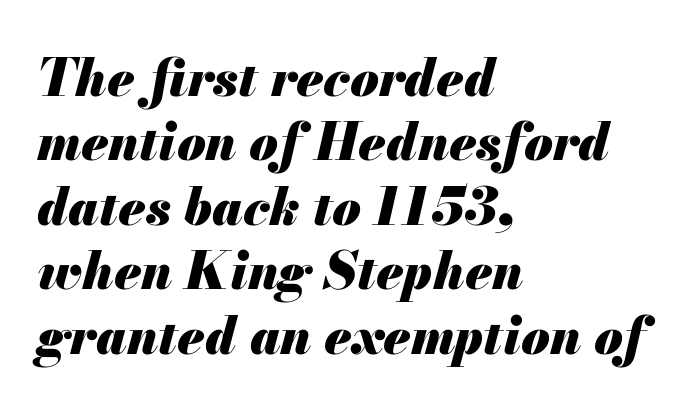
The image shows 52 px heavy type, italic (leaning right); set left-aligned, line spacing 1.24x, normal letter spacing, not underlined; medium stroke contrast and a small x-height.
